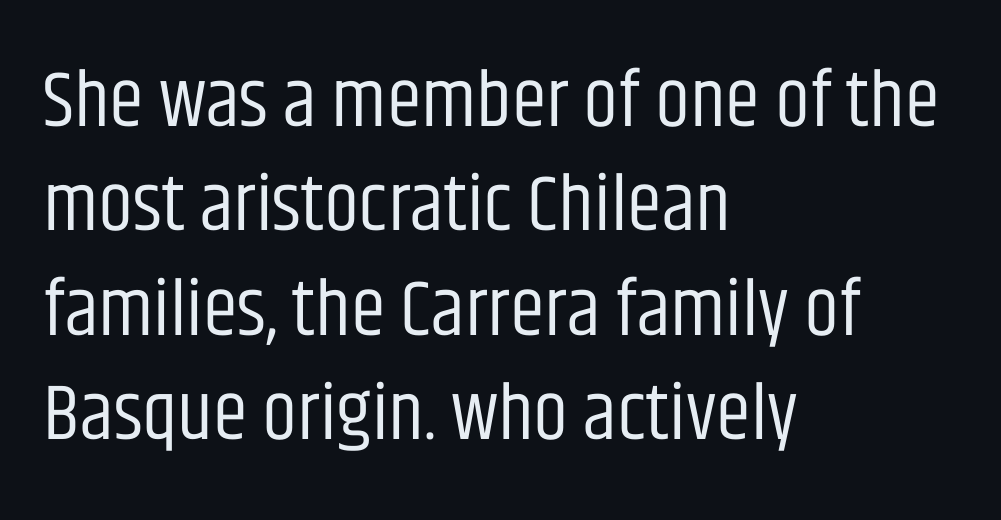
{"serif": "no", "italic": "no", "bold": "no", "weight": "regular", "width": "condensed", "stroke_contrast": "low", "x_height": "large", "monospaced": "no", "underline": "no", "align": "left", "line_spacing": "normal", "line_spacing_ratio": 1.32, "letter_spacing": "normal", "letter_spacing_em": 0.0, "glyph_px": 79}
